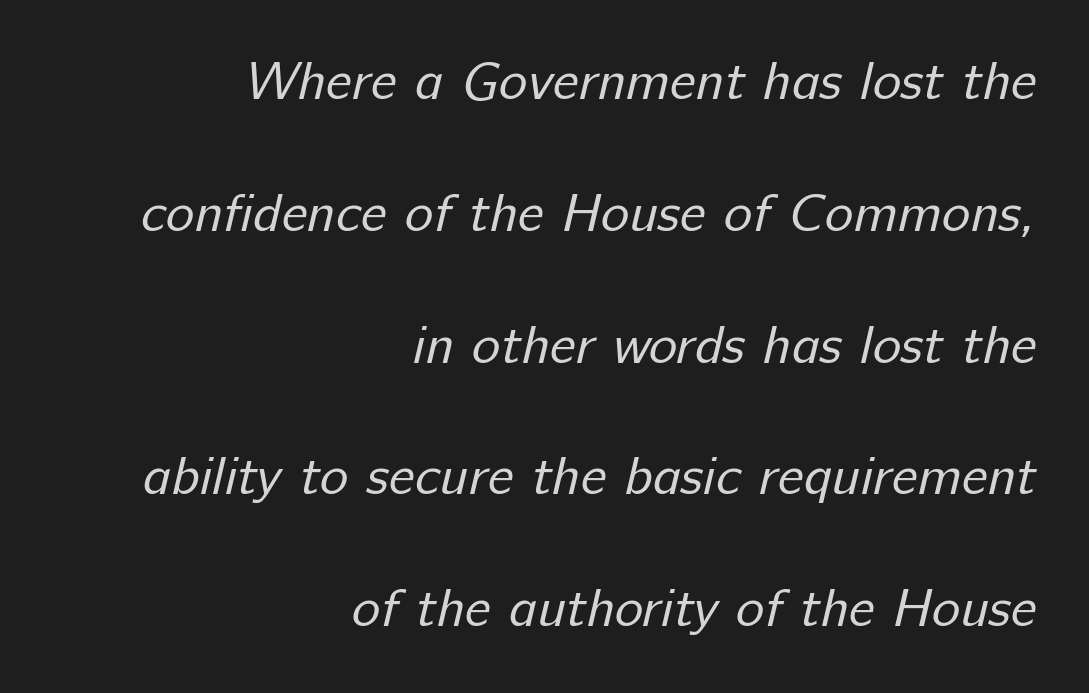
The paragraph shown leans on its right margin. The weight tops out at a normal text grade. The vertical gap from one line to the next is large. Decoration check: the copy has no underline.
